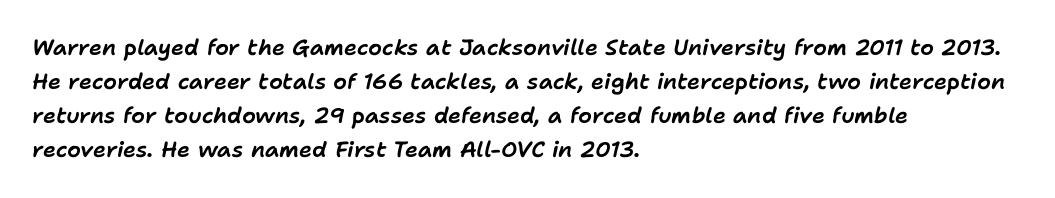
The image shows 22 px text type, italic (leaning right); set left-aligned, normal line spacing (1.55x), normal letter spacing, not underlined.
